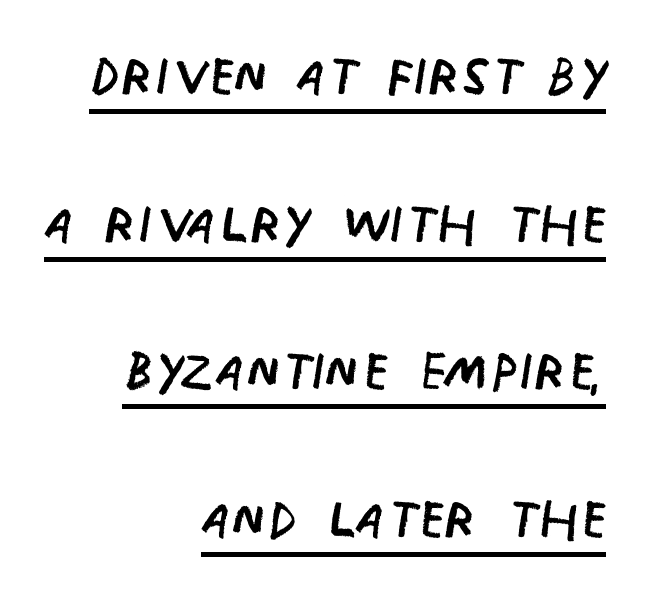
Q: Is the text bold? A: No.
Q: Is the typeface a serif or a sans-serif typeface? A: Sans-serif.
Q: Is the text underlined? A: Yes.
Q: How is the paragraph aligned? A: Right-aligned.
Q: Is the spacing between letters normal or unusually wide? A: Normal.
Q: Is the spacing between lines tight, normal or loose? A: Loose.
Q: Width (condensed, normal, or wide)? A: Condensed.
Q: Stroke contrast? A: Low.
Q: x-height? A: Large.
Q: Monospaced? A: No.
